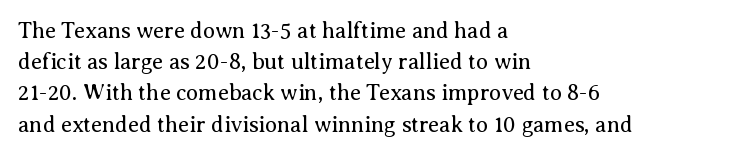
The image shows 22 px text type, upright; set left-aligned, normal line spacing (1.42x), normal letter spacing, not underlined.
